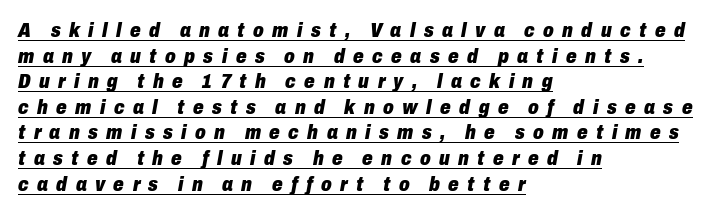
{"italic": "yes", "lean": "right", "slant_degrees": 10, "bold": "yes", "underline": "yes", "align": "left", "line_spacing_ratio": 1.22, "letter_spacing": "wide", "letter_spacing_em": 0.4, "glyph_px": 21}
